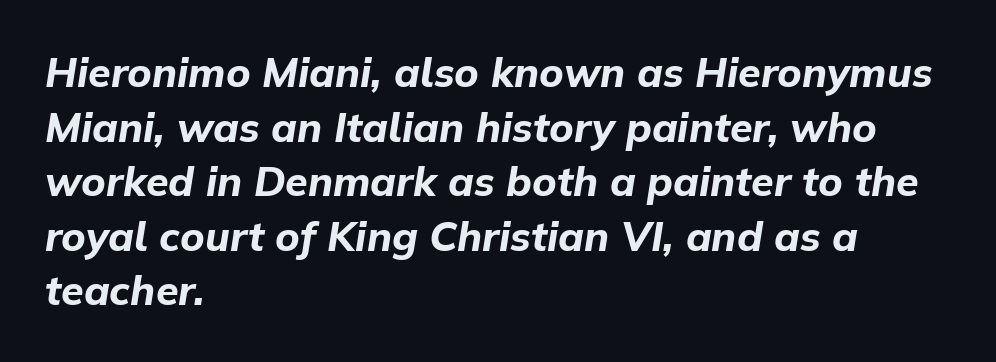
Q: Is the text bold? A: Yes.
Q: Is the text italic (slanted)? A: Yes, it leans right by about 9 degrees.
Q: Is the text underlined? A: No.
Q: How is the paragraph aligned? A: Left-aligned.
Q: Is the spacing between letters normal or unusually wide? A: Normal.
Q: Is the spacing between lines tight, normal or loose? A: Normal.
Q: Width (condensed, normal, or wide)? A: Normal.
Q: Stroke contrast? A: Low.
Q: x-height? A: Medium.
Q: Monospaced? A: No.
